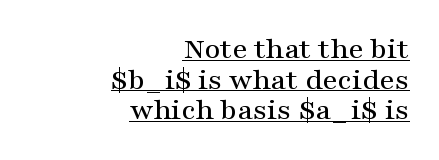
What stands out about the letter spacing? Nothing — it is the standard amount. Honestly, the underline is the first thing you notice here. Posture: straight, roman, zero tilt. Look at the bottom of the vertical strokes: they flare into serifs here.
